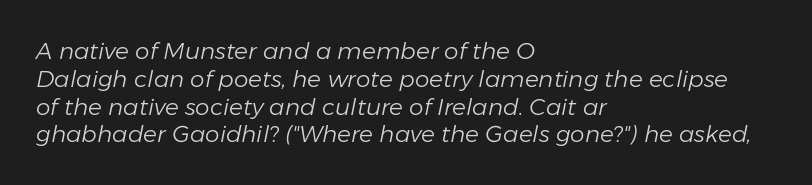
This rendering uses left alignment, leaving the right contour irregular. Posture: slanted. There is no visible air inserted between adjacent glyphs. Heft: none added — not bold. The words here are not underlined.
